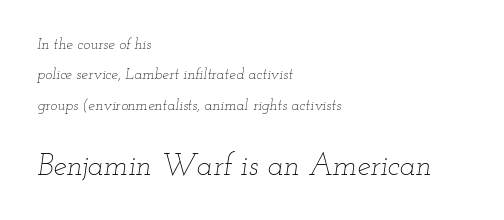
{"italic": "yes", "lean": "right", "slant_degrees": 12, "bold": "no", "weight": "thin", "width": "wide", "stroke_contrast": "low", "x_height": "small", "monospaced": "no", "underline": "no", "align": "left", "line_spacing": "loose", "line_spacing_ratio": 2.02, "letter_spacing": "normal", "letter_spacing_em": 0.0, "larger_block": "second", "size_ratio": 2.0, "glyph_px": 30}
